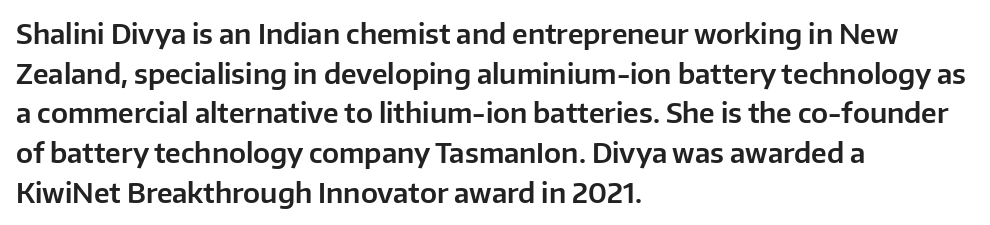
Q: Is the text italic (slanted)? A: No, it is upright.
Q: Is the text underlined? A: No.
Q: How is the paragraph aligned? A: Left-aligned.
Q: Is the spacing between letters normal or unusually wide? A: Normal.
Q: Is the spacing between lines tight, normal or loose? A: Normal.
